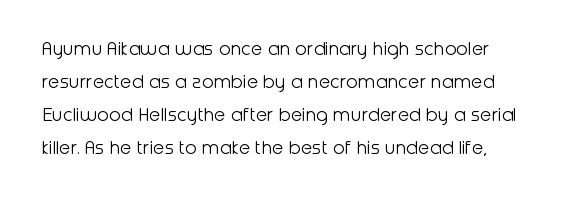
Q: Is the text bold? A: No.
Q: Is the text italic (slanted)? A: No, it is upright.
Q: Is the text underlined? A: No.
Q: Is the spacing between letters normal or unusually wide? A: Normal.
Q: Is the spacing between lines tight, normal or loose? A: Normal.
